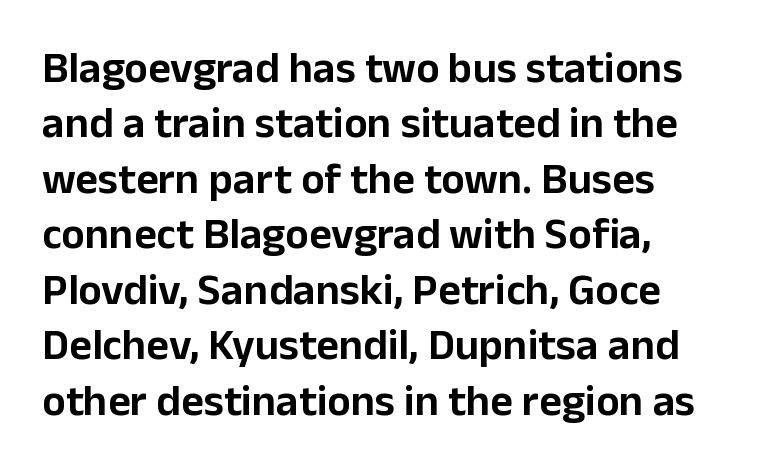
Q: Is the text italic (slanted)? A: No, it is upright.
Q: Is the typeface a serif or a sans-serif typeface? A: Sans-serif.
Q: Is the text underlined? A: No.
Q: How is the paragraph aligned? A: Left-aligned.
Q: Is the spacing between letters normal or unusually wide? A: Normal.
Q: Is the spacing between lines tight, normal or loose? A: Normal.
Q: Width (condensed, normal, or wide)? A: Normal.
Q: Stroke contrast? A: Low.
Q: x-height? A: Medium.
Q: Monospaced? A: No.
